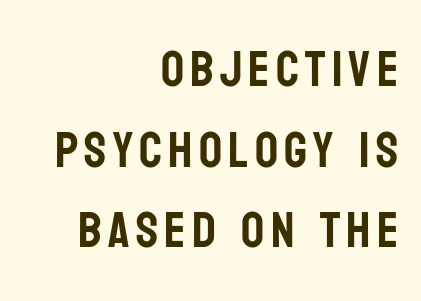
{"serif": "no", "italic": "no", "width": "condensed", "stroke_contrast": "low", "x_height": "large", "monospaced": "no", "underline": "no", "align": "right", "line_spacing": "normal", "line_spacing_ratio": 1.58, "glyph_px": 51}
